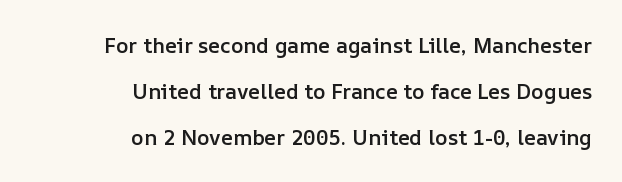
The image shows 21 px text type, upright; set right-aligned, loose line spacing (2.18x), normal letter spacing, not underlined.
